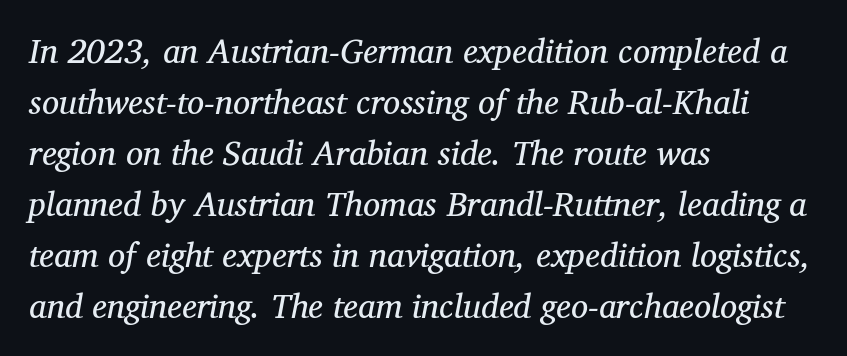
An italicized treatment has been applied to the whole sample. What's the leading like? Ordinary, nothing unusual. Proportional: the letters do not fall into vertical columns. The baseline area is clear. This is not heavy type; no bold has been used. This rendering leaves character spacing at its baseline value.
